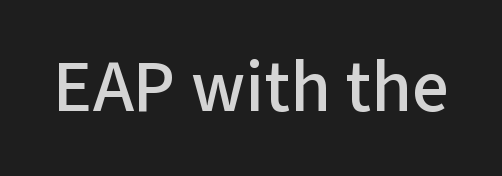
The image shows 74 px sans-serif type, upright; set normal letter spacing, not underlined; low stroke contrast and a medium x-height.
